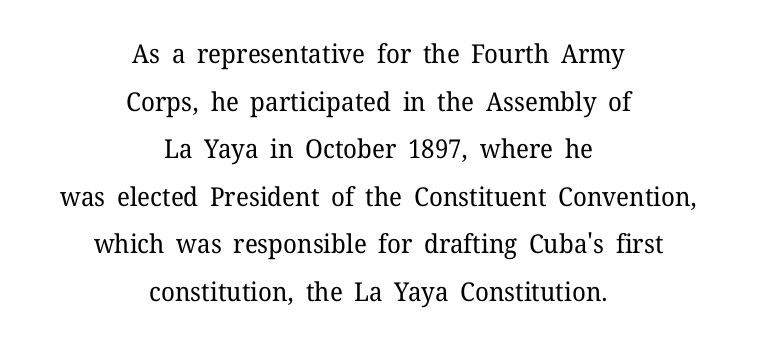
The image shows 26 px text type, upright; set centered, line spacing 1.83x, normal letter spacing, not underlined.
